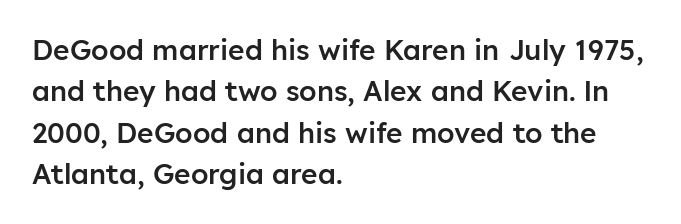
You could call the tracking neutral — neither tight nor loose. The strokes are fattened partway — semibold, not bold. Serifs: no, the terminals of the letterforms are clean. The words here are not underlined. Every row of glyphs begins at an identical x-position on the left.
